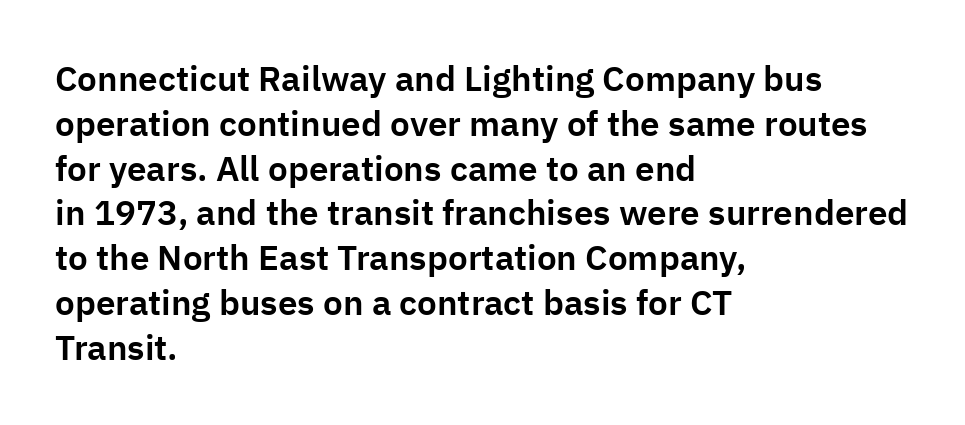
Posture: vertical. Tracking here is standard; glyphs follow each other at the usual distance. Are there feet on the stems? There aren't — it's a sans. Note the varied advance widths — an 'i' is clearly narrower than an 'm'.
